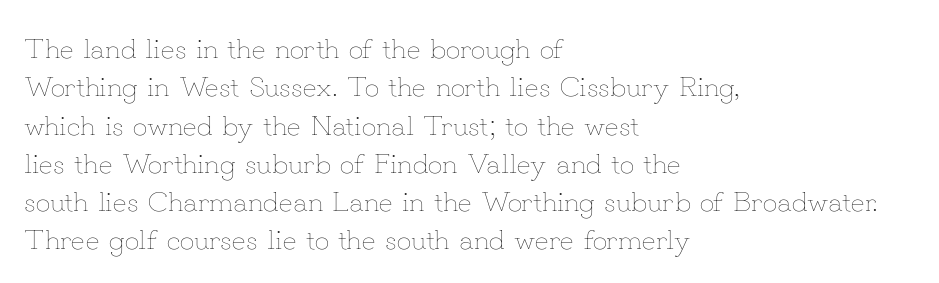
Horizontal alignment here is leftward, the default for most running prose. Inter-character spacing is left at the font's built-in metrics. Compared with a typical body face, this is equally light or lighter still. How would I describe the line gaps? Plain and ordinary. A typesetter would call this proportional, since set widths differ per character. The font's upright variant was chosen for this text.
